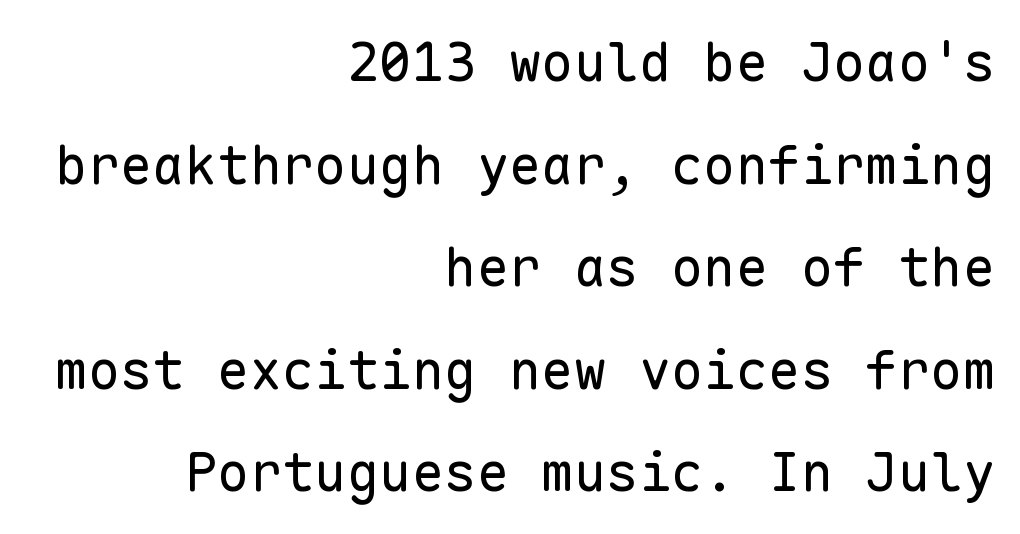
Quick note: interline space is abundant. Stroke thickness stays within the range of a standard reading face or lighter. Quick note: not italic, upright. The text was rendered using a sans face with plain stroke endings.
